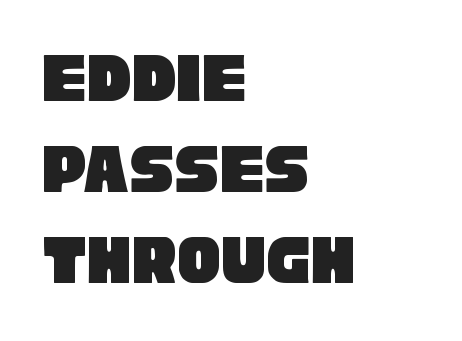
Q: Is the typeface a serif or a sans-serif typeface? A: Sans-serif.
Q: Is the text underlined? A: No.
Q: How is the paragraph aligned? A: Left-aligned.
Q: Is the spacing between letters normal or unusually wide? A: Normal.
Q: Is the spacing between lines tight, normal or loose? A: Normal.
Q: Width (condensed, normal, or wide)? A: Condensed.
Q: Stroke contrast? A: Low.
Q: x-height? A: Large.
Q: Monospaced? A: No.
